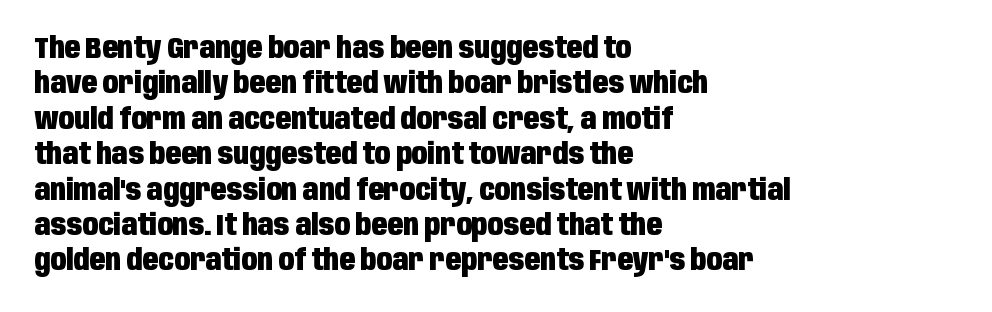
{"serif": "no", "italic": "no", "bold": "yes", "weight": "heavy", "width": "condensed", "stroke_contrast": "low", "x_height": "large", "monospaced": "no", "underline": "no", "align": "left", "line_spacing_ratio": 1.22, "letter_spacing": "normal", "letter_spacing_em": 0.0, "glyph_px": 29}
